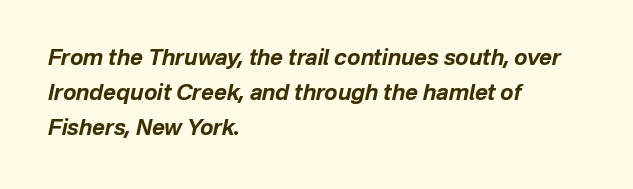
On the weight axis this lands at bold, roughly 700. Plain, unruled lines of type. Looking at the ascenders, they clearly lean. Line beginnings align vertically; line endings do not. The space between consecutive lines is moderate.
